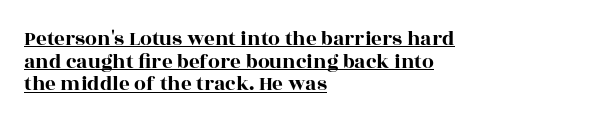
Decoration check: the copy is underlined. Caption: standard tracking, unaltered. Caption: multi-line text, flush left, ragged right. Reading down the column, the eye jumps only a short way to each next line. A typesetter would mark this as roman, not italic.
